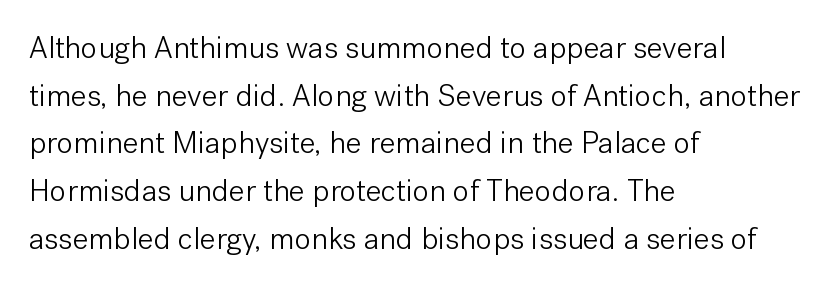
Q: Is the text bold? A: No.
Q: Is the text italic (slanted)? A: No, it is upright.
Q: Is the typeface a serif or a sans-serif typeface? A: Sans-serif.
Q: Is the text underlined? A: No.
Q: How is the paragraph aligned? A: Left-aligned.
Q: Is the spacing between letters normal or unusually wide? A: Normal.
Q: Is the spacing between lines tight, normal or loose? A: Normal.
Q: Width (condensed, normal, or wide)? A: Normal.
Q: Stroke contrast? A: Low.
Q: x-height? A: Medium.
Q: Monospaced? A: No.
